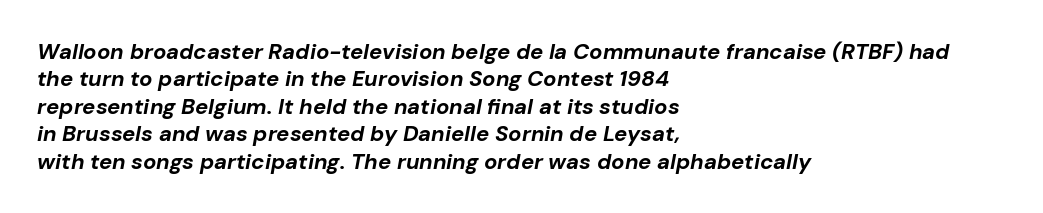
The image shows 22 px bold type, italic (leaning right); set left-aligned, normal line spacing (1.25x), normal letter spacing, not underlined.
